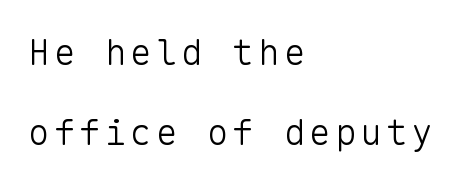
Which margin do the lines hug? The left one — the right edge is uneven. Widely set lines give the paragraph a tall, airy silhouette. Note: no serifs on the glyphs. Posture: straight, roman, zero tilt. Any mark beneath the type? The region is blank. A typesetter would call this monospace, since all characters share one set width.
